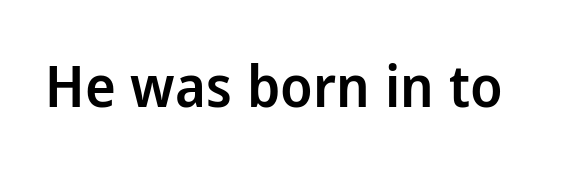
{"serif": "no", "italic": "no", "bold": "semi", "weight": "semibold", "width": "normal", "stroke_contrast": "low", "x_height": "medium", "monospaced": "no", "underline": "no", "letter_spacing": "normal", "letter_spacing_em": 0.0, "glyph_px": 58}
